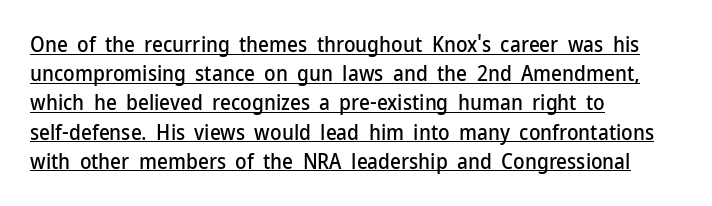
{"italic": "no", "underline": "yes", "align": "left", "line_spacing": "normal", "line_spacing_ratio": 1.39, "letter_spacing": "normal", "letter_spacing_em": 0.0, "glyph_px": 21}
